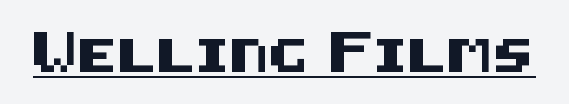
Classification — sans serif. Observe the ordinary spacing: letters are neighbours, not strangers. Every character sits straight up, as roman type does. Caption: lettering with a line underneath.
